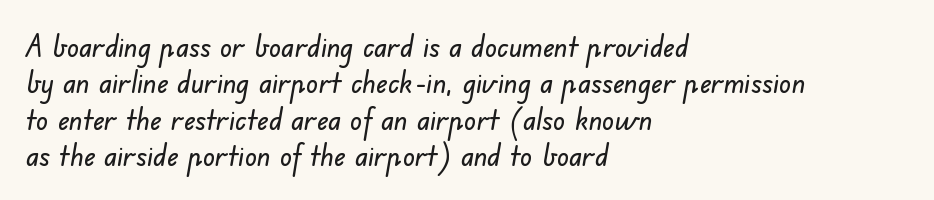
Q: Is the typeface a serif or a sans-serif typeface? A: Sans-serif.
Q: Is the text underlined? A: No.
Q: How is the paragraph aligned? A: Left-aligned.
Q: Is the spacing between letters normal or unusually wide? A: Normal.
Q: Width (condensed, normal, or wide)? A: Normal.
Q: Stroke contrast? A: Low.
Q: x-height? A: Small.
Q: Monospaced? A: No.
